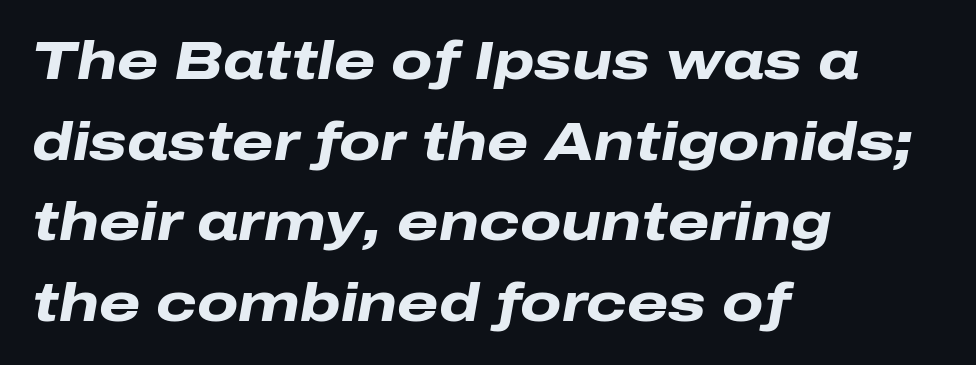
The image shows 53 px heavy, wide type, italic (leaning right); set left-aligned, normal line spacing (1.52x), normal letter spacing, not underlined; low stroke contrast and a medium x-height.
